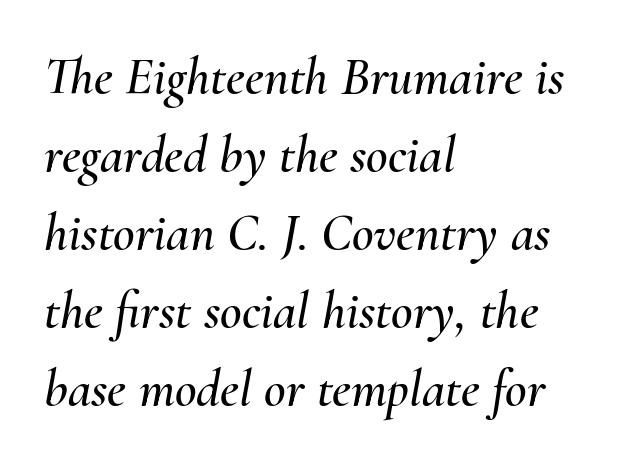
Teacher's note: observe the even left margin — that is flush-left alignment. Honestly, there is no underline to notice here at all. You could not count columns in this text — the font is proportionally spaced. Default kerning and tracking; the words read as compact shapes. The space between consecutive lines is moderate.
